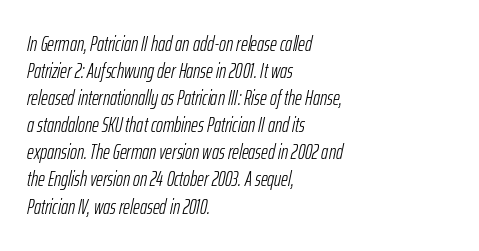
The image shows 21 px text type, italic (leaning right); set left-aligned, normal line spacing (1.29x), normal letter spacing, not underlined.
